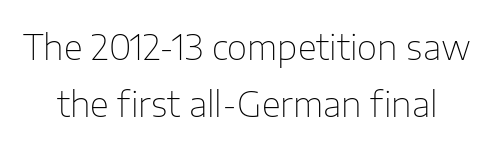
The image shows 35 px thin sans-serif type, upright; set normal line spacing (1.63x), normal letter spacing, not underlined; low stroke contrast and a medium x-height.
